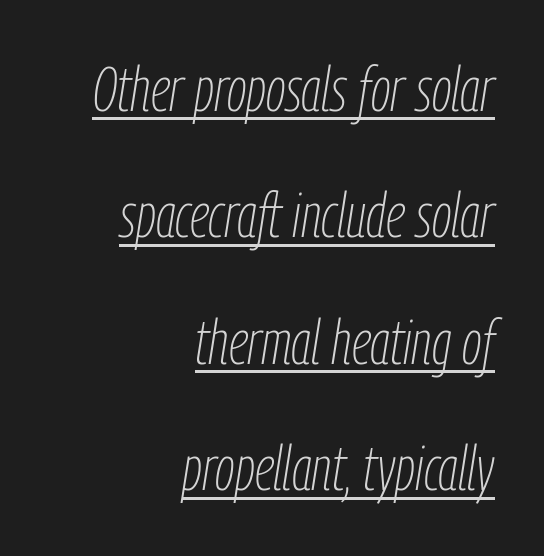
The image shows 62 px thin, condensed type, italic (leaning right); set right-aligned, loose line spacing (2.04x), normal letter spacing, underlined; low stroke contrast and a medium x-height.
